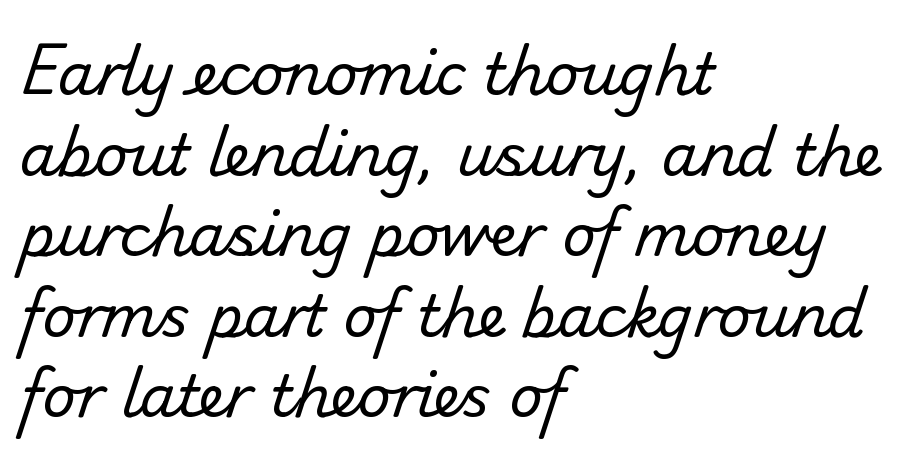
The type is set solid horizontally, with unmodified tracking. These lines are set flush left with a ragged right edge. The passage shown is typed in a proportional face where columns would drift. The space directly below the letters is spotless.
